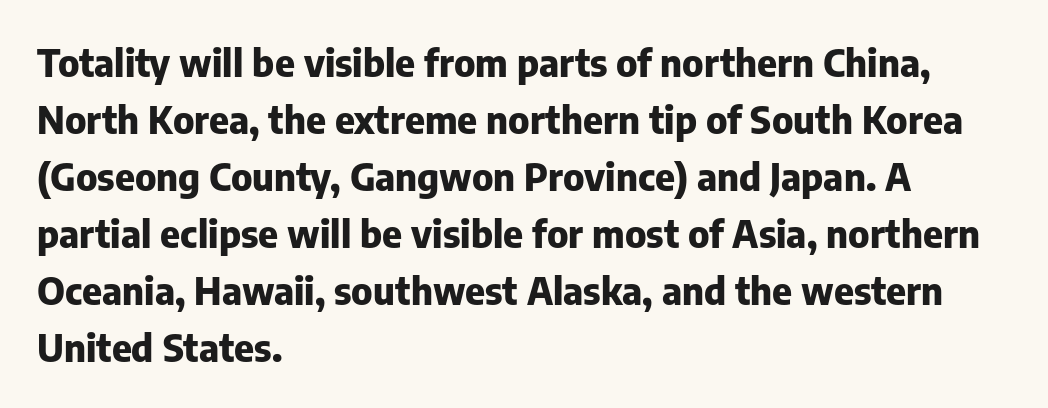
{"serif": "no", "italic": "no", "bold": "yes", "weight": "heavy", "width": "normal", "stroke_contrast": "low", "x_height": "medium", "monospaced": "no", "underline": "no", "align": "left", "line_spacing": "normal", "line_spacing_ratio": 1.5, "letter_spacing": "normal", "letter_spacing_em": 0.0, "glyph_px": 38}
